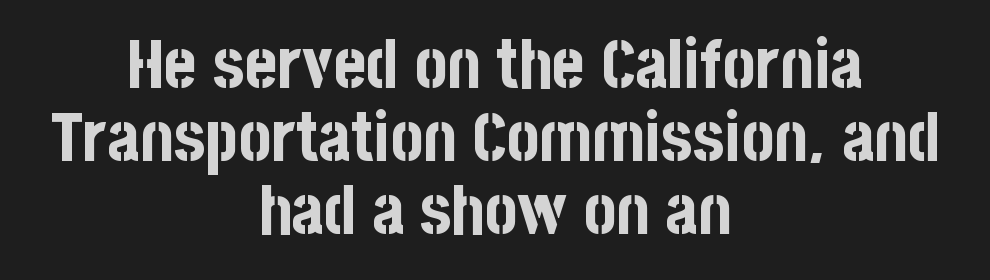
Interline gaps are noticeably narrow in this sample. Is this a sans? Yes — the strokes have no serifs. Has an underline been added? It has not. Weight check: bold — yes, fully.
